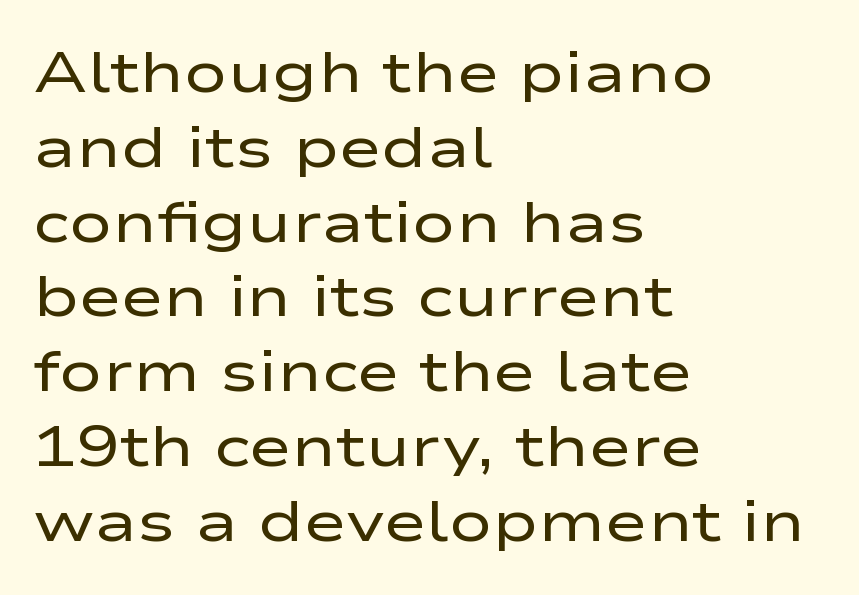
Letter spacing: default. The leading is moderate, giving the passage an even texture. Think of a printed novel: that variable character pitch is what you see here. Stroke terminals: plain, sans-serif. Ordinary non-slanted type is in use.
